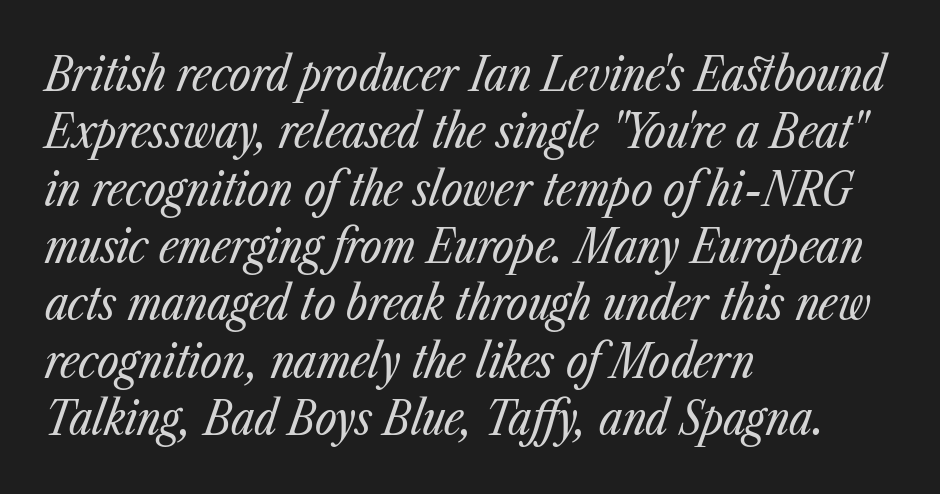
Q: Is the text bold? A: No.
Q: Is the text italic (slanted)? A: Yes, it leans right by about 23 degrees.
Q: Is the text underlined? A: No.
Q: How is the paragraph aligned? A: Left-aligned.
Q: Is the spacing between letters normal or unusually wide? A: Normal.
Q: Width (condensed, normal, or wide)? A: Condensed.
Q: Stroke contrast? A: Low.
Q: x-height? A: Medium.
Q: Monospaced? A: No.
